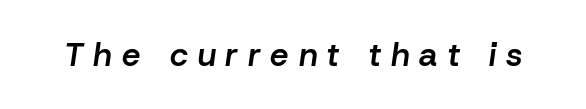
{"italic": "yes", "lean": "right", "slant_degrees": 8, "bold": "semi", "weight": "semibold", "width": "normal", "stroke_contrast": "low", "x_height": "medium", "monospaced": "no", "underline": "no", "letter_spacing": "wide", "letter_spacing_em": 0.3, "glyph_px": 33}
